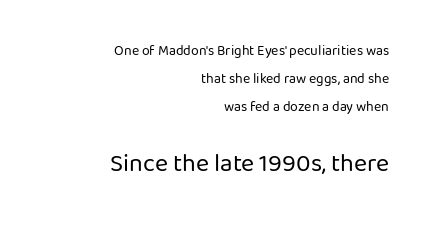
{"italic": "no", "bold": "no", "underline": "no", "align": "right", "line_spacing": "loose", "line_spacing_ratio": 2.0, "letter_spacing": "normal", "letter_spacing_em": 0.0, "larger_block": "second", "size_ratio": 1.79, "glyph_px": 25}
